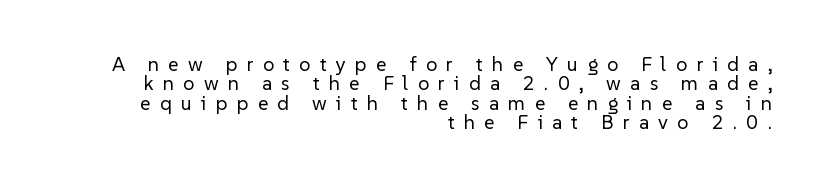
Q: Is the text bold? A: No.
Q: Is the text italic (slanted)? A: No, it is upright.
Q: Is the text underlined? A: No.
Q: How is the paragraph aligned? A: Right-aligned.
Q: Is the spacing between letters normal or unusually wide? A: Unusually wide.
Q: Is the spacing between lines tight, normal or loose? A: Tight.
